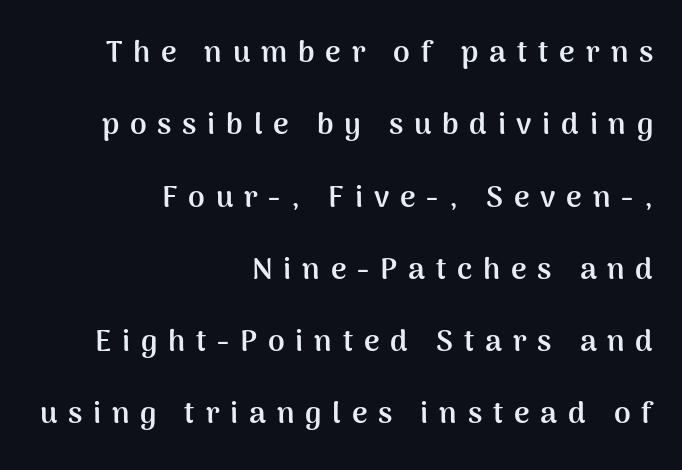
Q: Is the text bold? A: Yes.
Q: Is the text italic (slanted)? A: No, it is upright.
Q: Is the typeface a serif or a sans-serif typeface? A: Sans-serif.
Q: Is the text underlined? A: No.
Q: How is the paragraph aligned? A: Right-aligned.
Q: Is the spacing between letters normal or unusually wide? A: Unusually wide.
Q: Is the spacing between lines tight, normal or loose? A: Loose.
Q: Width (condensed, normal, or wide)? A: Normal.
Q: Stroke contrast? A: Medium.
Q: x-height? A: Medium.
Q: Monospaced? A: No.
